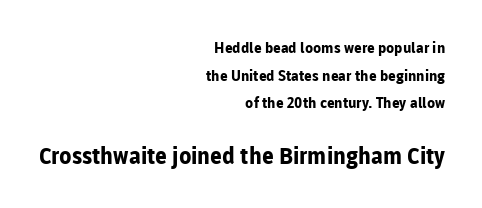
{"italic": "no", "bold": "yes", "underline": "no", "align": "right", "line_spacing_ratio": 1.85, "letter_spacing": "normal", "letter_spacing_em": 0.0, "larger_block": "second", "size_ratio": 1.53, "glyph_px": 23}
